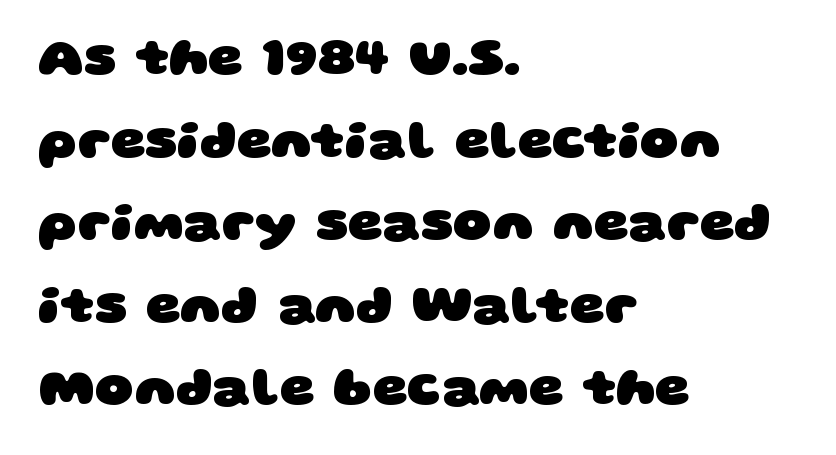
The image shows 54 px heavy, wide sans-serif type; set left-aligned, normal line spacing (1.53x), normal letter spacing, not underlined; low stroke contrast and a large x-height.
